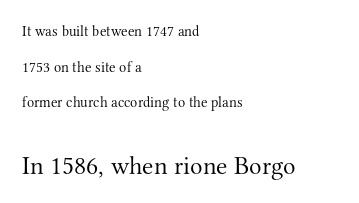
Letters rest on an invisible, unmarked baseline. The rendering uses a large line-height, opening up the rows. The text block is weighted toward the left margin, trailing off unevenly rightward. Block two is the big one; block one sits smaller above it.
